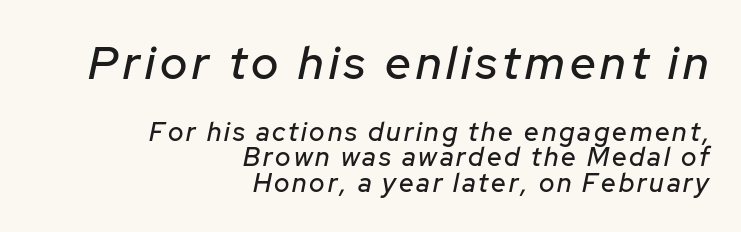
Is this a fixed-width face? No — the glyphs have proportional, varying widths. How would I describe the line gaps? Narrow and economical. The passage is arranged like a letterhead date or caption credit — flush right. Clear beneath every line of the passage. Compared with ordinary roman type, these characters are visibly tilted. If you squint, the top block still reads clearly — it's the larger of the two.
